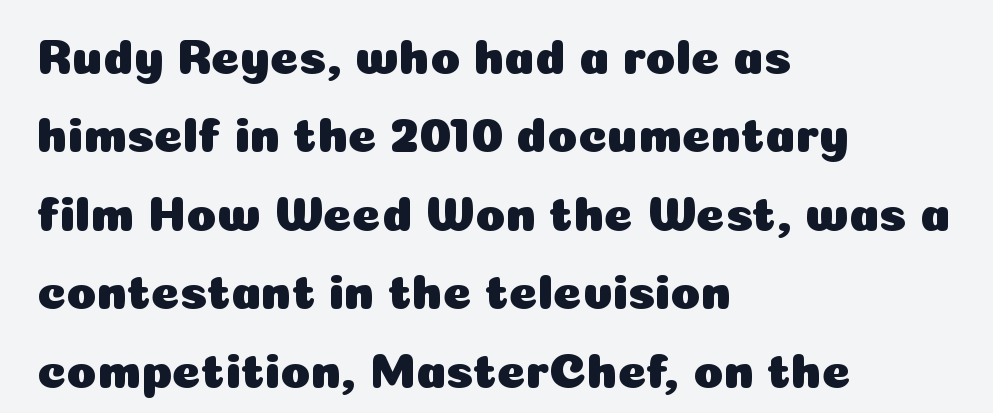
Q: Is the text italic (slanted)? A: No, it is upright.
Q: Is the typeface a serif or a sans-serif typeface? A: Sans-serif.
Q: Is the text underlined? A: No.
Q: How is the paragraph aligned? A: Left-aligned.
Q: Is the spacing between letters normal or unusually wide? A: Normal.
Q: Is the spacing between lines tight, normal or loose? A: Normal.
Q: Width (condensed, normal, or wide)? A: Normal.
Q: Stroke contrast? A: Low.
Q: x-height? A: Medium.
Q: Monospaced? A: No.
